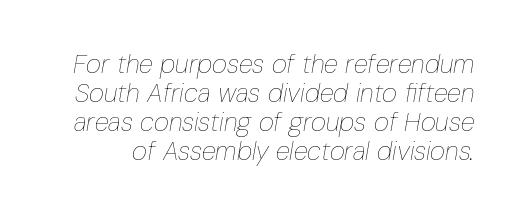
The face used here has a pronounced slope to its letters. Lines of text with bare space underneath. Glyph-to-glyph distance matches everyday printed text. Is the type heavy? It reads as light-to-regular instead. Quick note: interline space is minimal.
